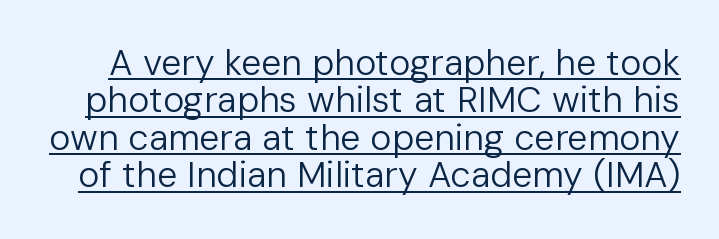
Q: Is the text bold? A: No.
Q: Is the text italic (slanted)? A: No, it is upright.
Q: Is the typeface a serif or a sans-serif typeface? A: Sans-serif.
Q: Is the text underlined? A: Yes.
Q: Is the spacing between letters normal or unusually wide? A: Normal.
Q: Is the spacing between lines tight, normal or loose? A: Tight.
Q: Width (condensed, normal, or wide)? A: Normal.
Q: Stroke contrast? A: Low.
Q: x-height? A: Medium.
Q: Monospaced? A: No.
